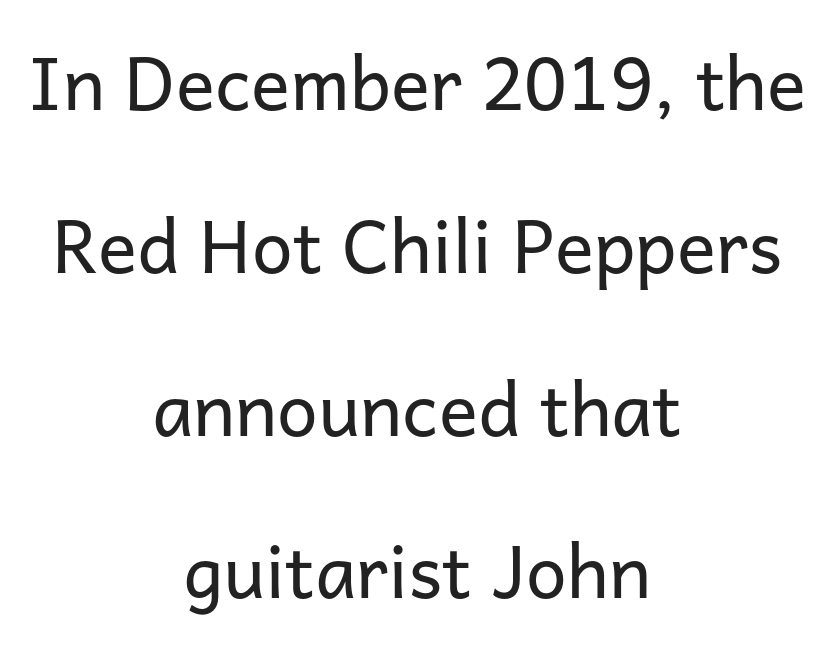
{"serif": "no", "italic": "no", "bold": "no", "weight": "regular", "width": "normal", "stroke_contrast": "low", "x_height": "medium", "monospaced": "no", "underline": "no", "align": "center", "line_spacing": "loose", "line_spacing_ratio": 2.23, "letter_spacing": "normal", "letter_spacing_em": 0.0, "glyph_px": 73}
